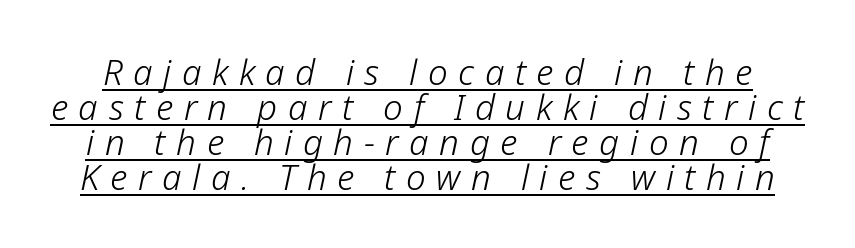
The image shows 35 px light type, italic (leaning right); set tight line spacing (1.0x), unusually wide letter spacing (+0.3 em), underlined; low stroke contrast and a medium x-height.
